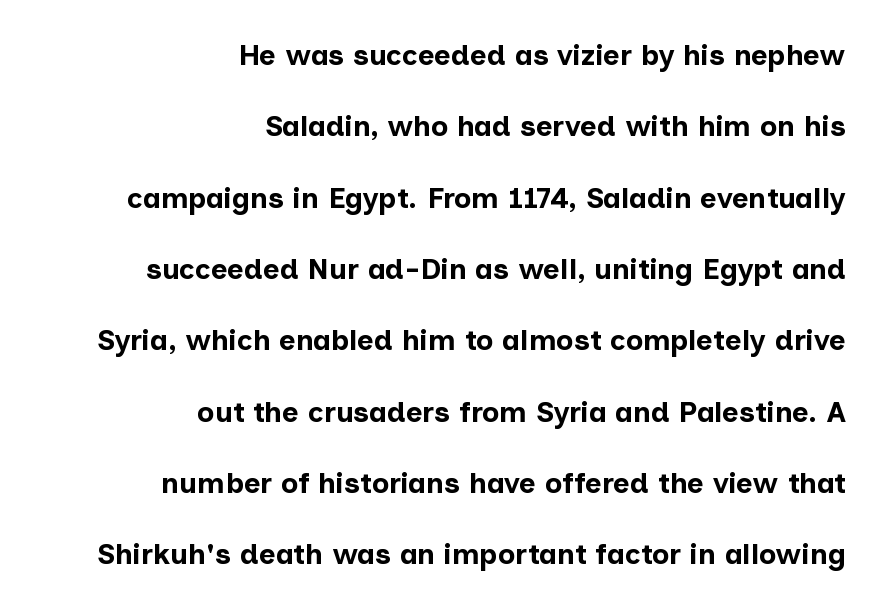
The image shows 29 px bold sans-serif type, upright; set right-aligned, loose line spacing (2.46x), normal letter spacing, not underlined; low stroke contrast and a medium x-height.
